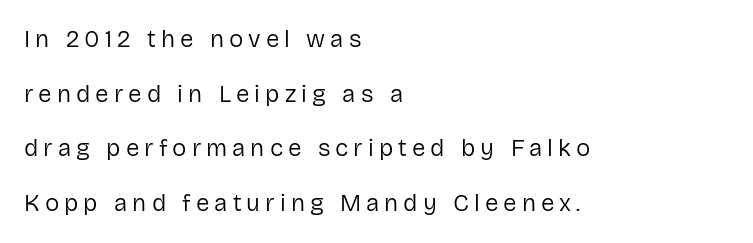
{"italic": "no", "bold": "no", "underline": "no", "align": "left", "line_spacing": "loose", "line_spacing_ratio": 2.28, "letter_spacing": "wide", "letter_spacing_em": 0.21, "glyph_px": 24}
